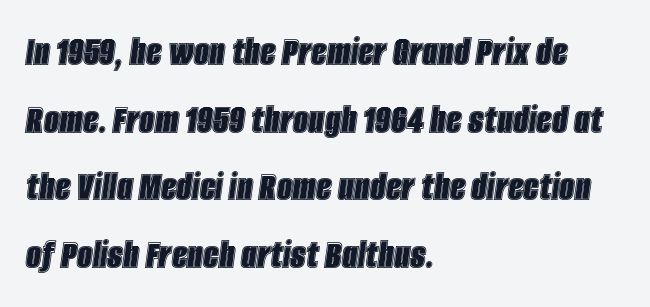
Looking at the ascenders, they clearly lean. Looks like regular typesetting: each glyph gets only the width it needs. Vertically, the passage feels balanced, rows spaced as you'd expect. Compared with a centered layout, this one pins lines to the left instead. The area under the type is left untouched.
